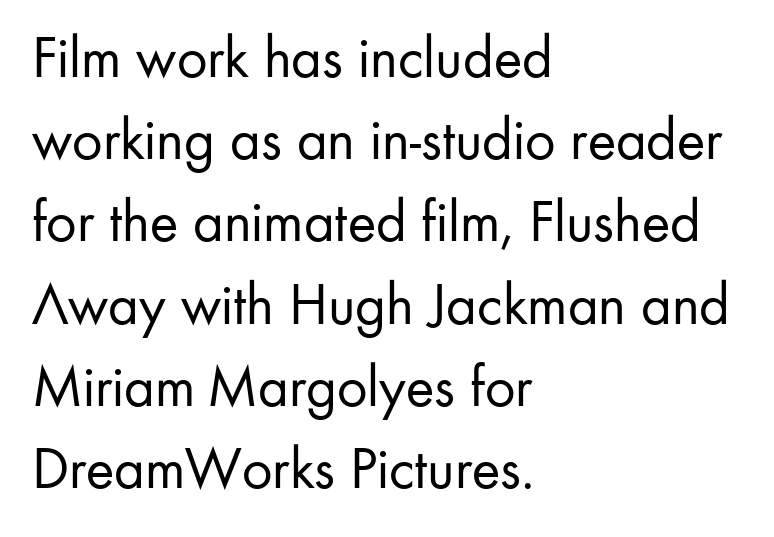
{"serif": "no", "italic": "no", "bold": "no", "weight": "regular", "width": "normal", "stroke_contrast": "low", "x_height": "small", "monospaced": "no", "underline": "no", "align": "left", "line_spacing": "normal", "line_spacing_ratio": 1.37, "letter_spacing": "normal", "letter_spacing_em": 0.0, "glyph_px": 60}
